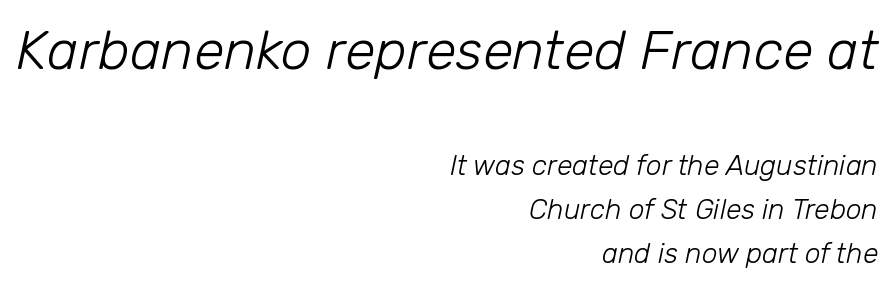
Q: Is the text bold? A: No.
Q: Is the text italic (slanted)? A: Yes, it leans right by about 12 degrees.
Q: Is the text underlined? A: No.
Q: How is the paragraph aligned? A: Right-aligned.
Q: Is the spacing between letters normal or unusually wide? A: Normal.
Q: Is the spacing between lines tight, normal or loose? A: Normal.
Q: Which block of text is set in a larger size, the first (top) or the second (bottom)? A: The first (top) one.
Q: Width (condensed, normal, or wide)? A: Normal.
Q: Stroke contrast? A: Low.
Q: x-height? A: Medium.
Q: Monospaced? A: No.
